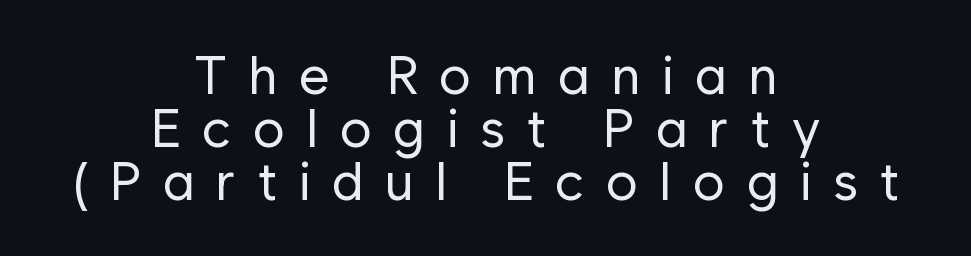
{"serif": "no", "italic": "no", "bold": "no", "weight": "regular", "width": "normal", "stroke_contrast": "low", "x_height": "medium", "monospaced": "no", "underline": "no", "align": "center", "line_spacing": "tight", "line_spacing_ratio": 1.0, "letter_spacing": "wide", "letter_spacing_em": 0.41, "glyph_px": 53}
